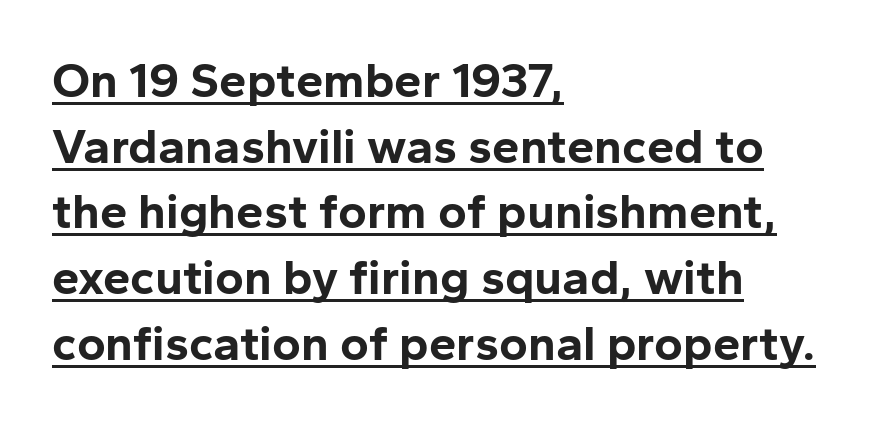
This is sans-serif lettering, the kind often seen on screens and signage. These lines were composed using upright roman letters. Inter-character spacing is left at the font's built-in metrics. Which margin do the lines hug? The left one — the right edge is uneven.
